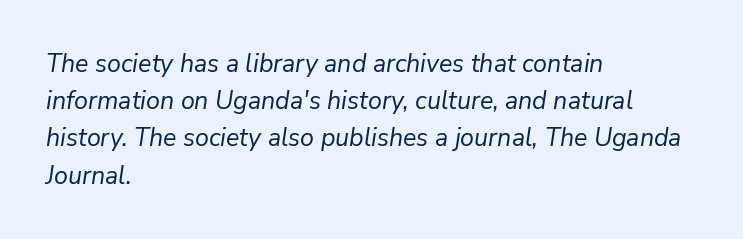
Where is the straight margin? On the left. You can tell it's italic because the verticals aren't actually vertical. Glance below the letters and you will spot only blank space. Rows of type keep a routine distance in the vertical direction. What stands out about the letter spacing? Nothing — it is the standard amount. The cut favours lightness, reaching ordinary text weight at its darkest.
